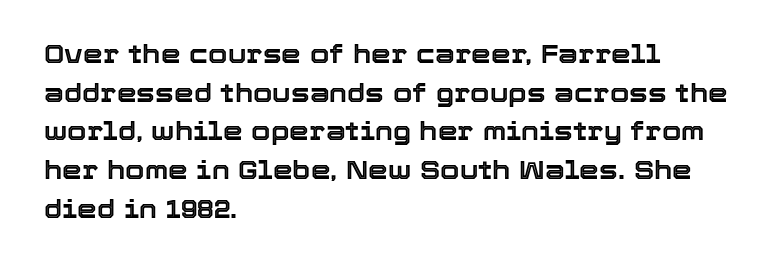
The image shows 25 px text type, upright; set left-aligned, normal line spacing (1.55x), normal letter spacing, not underlined.
